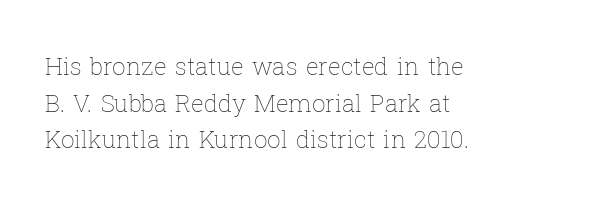
The image shows 24 px text type, upright; set left-aligned, normal line spacing (1.53x), normal letter spacing, not underlined.
